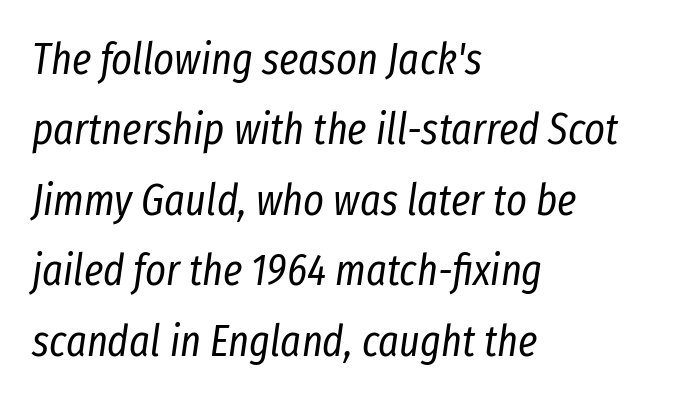
These lines are rendered in a variable-pitch font. A typesetter would call this zero additional tracking. On a weight scale, this lands at 450 or below. Descenders hang freely into open space.
